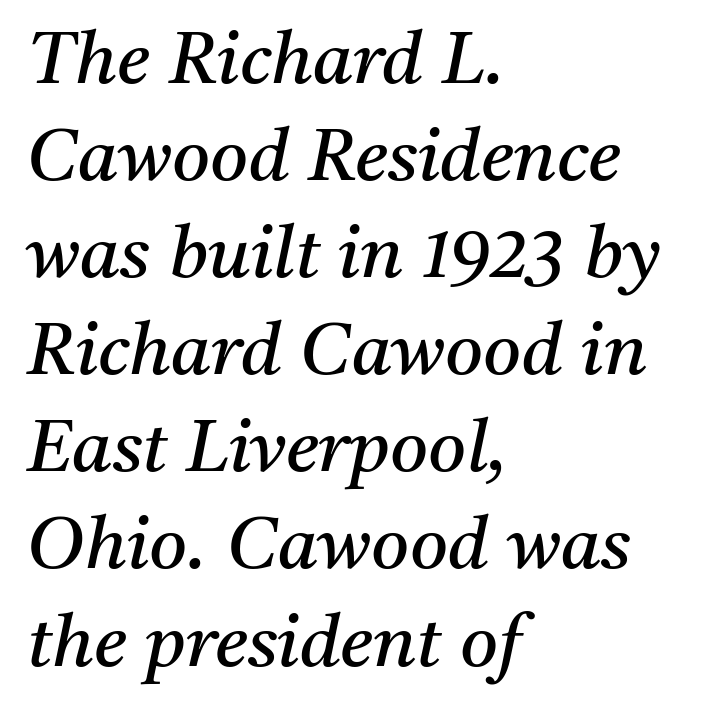
This sample uses an oblique cut, with every glyph tilted off the vertical. Stroke mass is kept to a normal reading level or below. The type family on display is of the serif kind. Honestly, the row spacing looks completely unremarkable. The face used here is proportionally spaced, like ordinary book or web type. Line beginnings align vertically; line endings do not.
